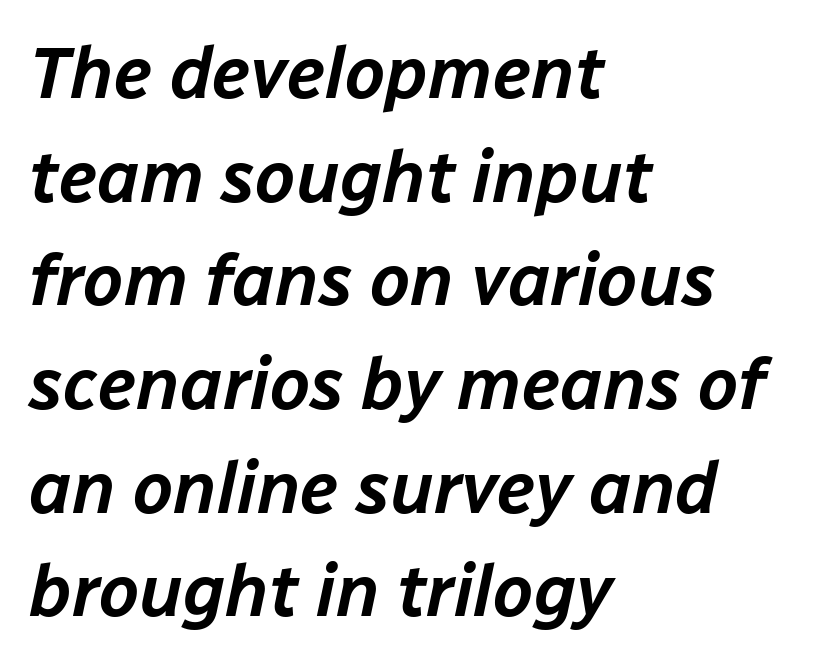
{"italic": "yes", "lean": "right", "slant_degrees": 12, "width": "normal", "stroke_contrast": "low", "x_height": "medium", "monospaced": "no", "underline": "no", "align": "left", "line_spacing": "normal", "line_spacing_ratio": 1.44, "letter_spacing": "normal", "letter_spacing_em": 0.0, "glyph_px": 72}
